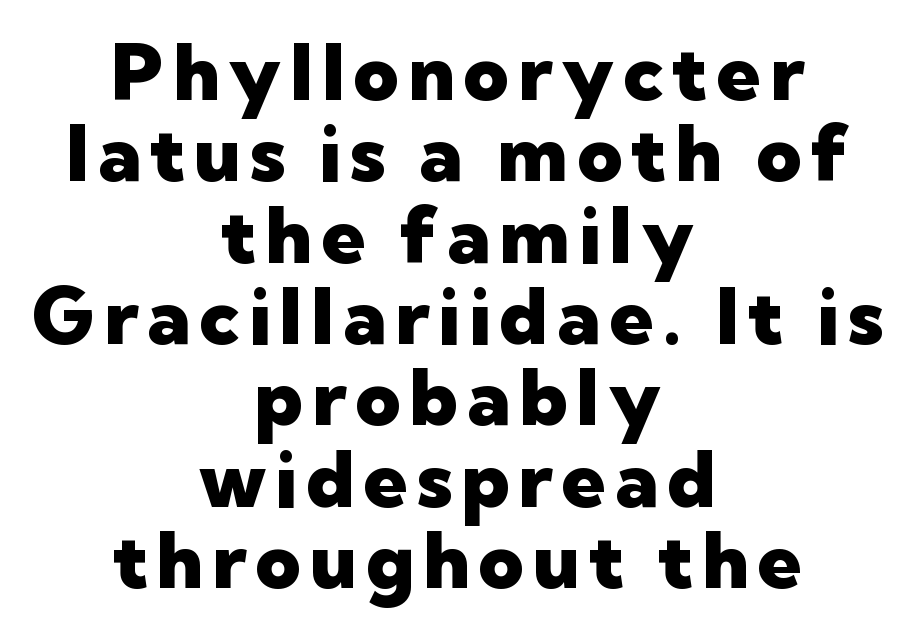
Q: Is the text bold? A: Yes.
Q: Is the text italic (slanted)? A: No, it is upright.
Q: Is the typeface a serif or a sans-serif typeface? A: Sans-serif.
Q: Is the text underlined? A: No.
Q: How is the paragraph aligned? A: Centered.
Q: Is the spacing between lines tight, normal or loose? A: Tight.
Q: Width (condensed, normal, or wide)? A: Normal.
Q: Stroke contrast? A: Low.
Q: x-height? A: Medium.
Q: Monospaced? A: No.
